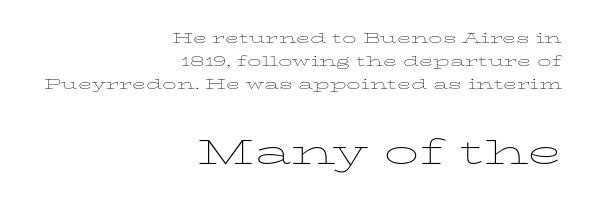
Q: Is the text bold? A: No.
Q: Is the text italic (slanted)? A: No, it is upright.
Q: Is the typeface a serif or a sans-serif typeface? A: Serif.
Q: Is the text underlined? A: No.
Q: How is the paragraph aligned? A: Right-aligned.
Q: Is the spacing between letters normal or unusually wide? A: Normal.
Q: Is the spacing between lines tight, normal or loose? A: Normal.
Q: Which block of text is set in a larger size, the first (top) or the second (bottom)? A: The second (bottom) one.
Q: Width (condensed, normal, or wide)? A: Wide.
Q: Stroke contrast? A: Low.
Q: x-height? A: Medium.
Q: Monospaced? A: No.
